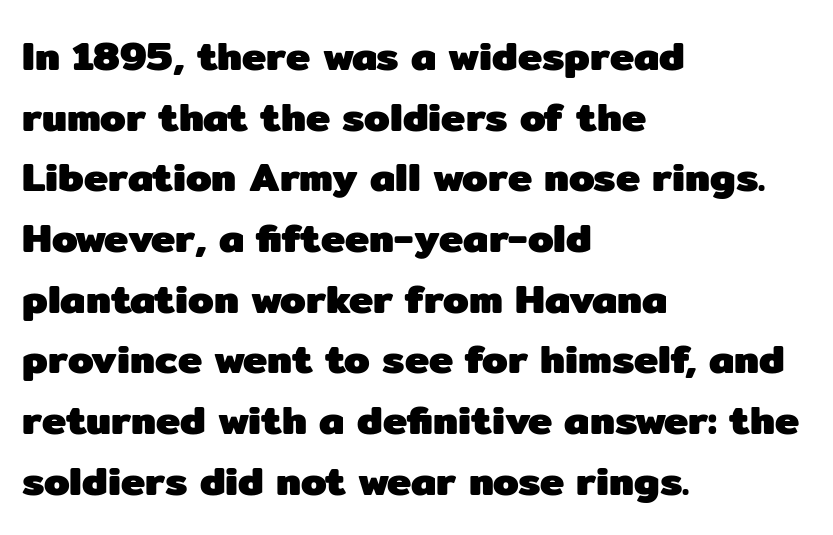
The rendering uses a bold face; every stroke is thick and dark. Proportional: the letters do not fall into vertical columns. The tracking reads as untouched default to a designer's eye. Compared with a centered layout, this one pins lines to the left instead. Serifs: no, the terminals of the letterforms are clean.
